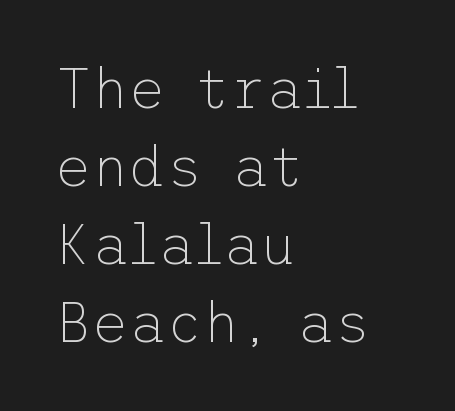
Q: Is the text bold? A: No.
Q: Is the text italic (slanted)? A: No, it is upright.
Q: Is the typeface a serif or a sans-serif typeface? A: Sans-serif.
Q: Is the text underlined? A: No.
Q: How is the paragraph aligned? A: Left-aligned.
Q: Is the spacing between letters normal or unusually wide? A: Normal.
Q: Is the spacing between lines tight, normal or loose? A: Normal.
Q: Width (condensed, normal, or wide)? A: Normal.
Q: Stroke contrast? A: Low.
Q: x-height? A: Medium.
